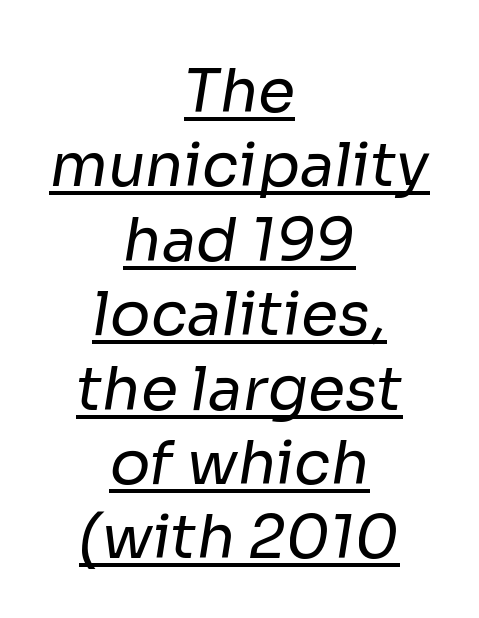
The strokes carry an ordinary text weight at most. Serif or sans? Sans — the stroke terminals are bare. A student would call this center alignment; a typographer would say set centered. Decoration check: the copy is underlined.
